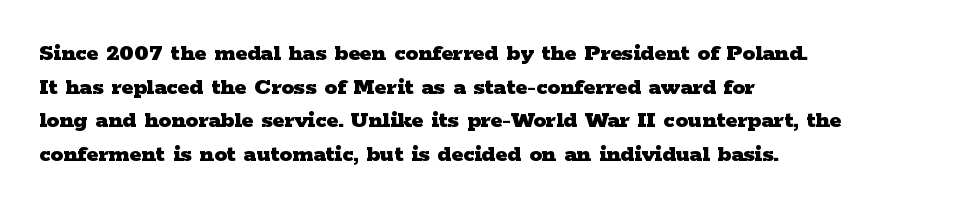
Students, note that the glyphs here touch the page at normal intervals. Chunky letters — that's bold for sure. Descenders are the only things crossing below the line. Notice how the passage keeps a crisp vertical edge on the left only.
